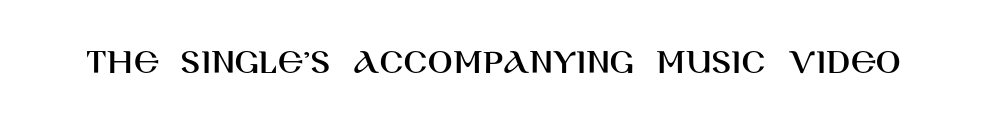
The image shows 37 px sans-serif type, upright; set normal letter spacing, not underlined; high stroke contrast and a large x-height.
